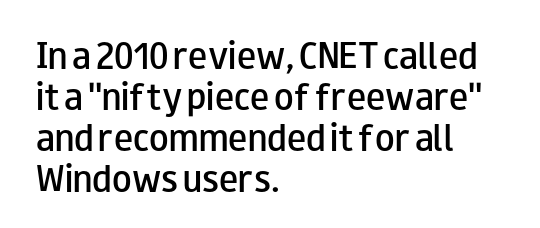
These lines sit exactly where default settings would place them. The setting favours the left margin, as ordinary paragraphs usually do. Posture: upright roman. No word sits above an underline.
